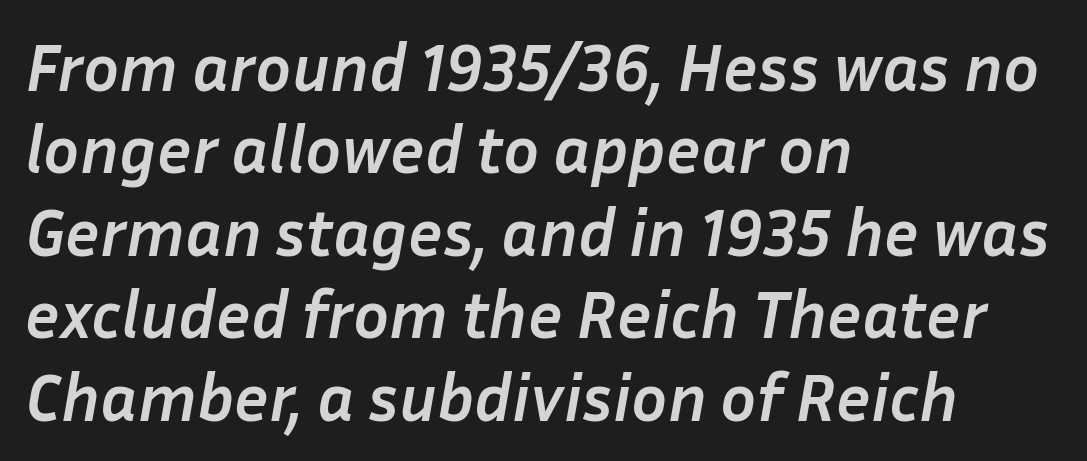
Q: Is the text bold? A: Yes.
Q: Is the text italic (slanted)? A: Yes, it leans right by about 10 degrees.
Q: Is the text underlined? A: No.
Q: How is the paragraph aligned? A: Left-aligned.
Q: Is the spacing between letters normal or unusually wide? A: Normal.
Q: Width (condensed, normal, or wide)? A: Normal.
Q: Stroke contrast? A: Low.
Q: x-height? A: Medium.
Q: Monospaced? A: No.
